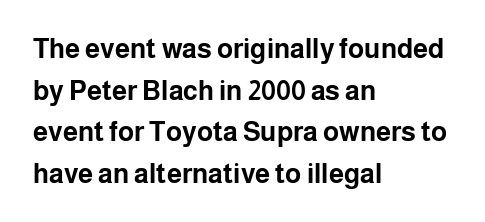
Q: Is the text bold? A: Yes.
Q: Is the text italic (slanted)? A: No, it is upright.
Q: Is the text underlined? A: No.
Q: How is the paragraph aligned? A: Left-aligned.
Q: Is the spacing between letters normal or unusually wide? A: Normal.
Q: Is the spacing between lines tight, normal or loose? A: Normal.
